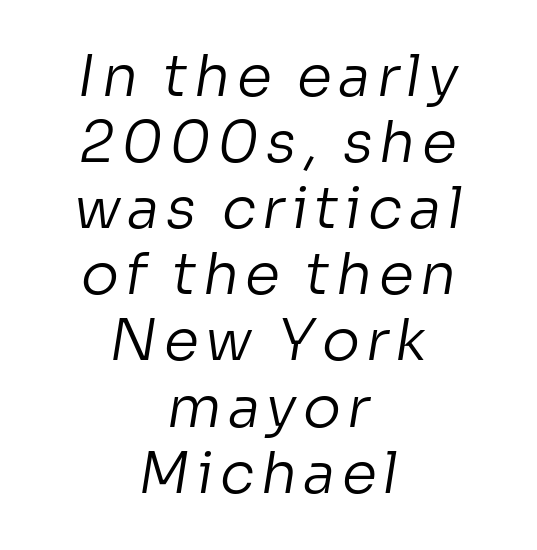
The image shows 57 px regular-weight sans-serif type; set centered, line spacing 1.16x, not underlined; low stroke contrast and a medium x-height.
